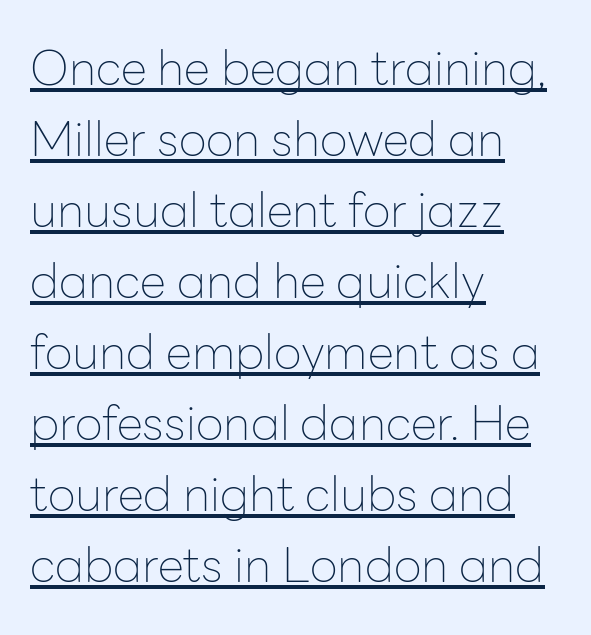
Q: Is the text bold? A: No.
Q: Is the text italic (slanted)? A: No, it is upright.
Q: Is the typeface a serif or a sans-serif typeface? A: Sans-serif.
Q: Is the text underlined? A: Yes.
Q: How is the paragraph aligned? A: Left-aligned.
Q: Is the spacing between letters normal or unusually wide? A: Normal.
Q: Is the spacing between lines tight, normal or loose? A: Normal.
Q: Width (condensed, normal, or wide)? A: Normal.
Q: Stroke contrast? A: Low.
Q: x-height? A: Medium.
Q: Monospaced? A: No.
